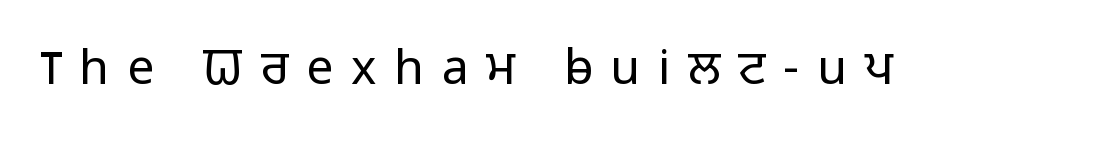
Do the letters lean? They stand straight. No word sits above an underline. The tracking reads as deliberately expanded to a designer's eye. Unbolded letterforms with no extra heft.
